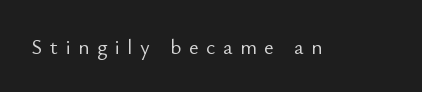
{"italic": "no", "bold": "no", "underline": "no", "letter_spacing": "wide", "letter_spacing_em": 0.36, "glyph_px": 21}
